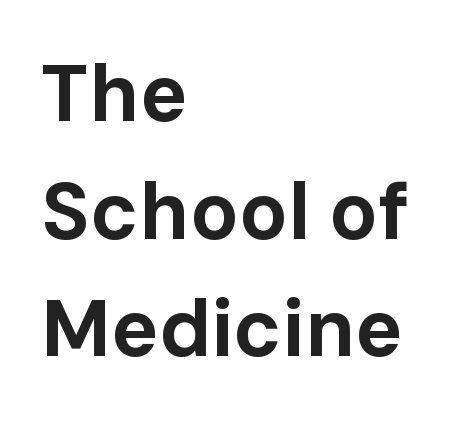
Q: Is the text bold? A: Yes.
Q: Is the text italic (slanted)? A: No, it is upright.
Q: Is the typeface a serif or a sans-serif typeface? A: Sans-serif.
Q: Is the text underlined? A: No.
Q: How is the paragraph aligned? A: Left-aligned.
Q: Is the spacing between letters normal or unusually wide? A: Normal.
Q: Is the spacing between lines tight, normal or loose? A: Normal.
Q: Width (condensed, normal, or wide)? A: Normal.
Q: Stroke contrast? A: Low.
Q: x-height? A: Medium.
Q: Monospaced? A: No.
